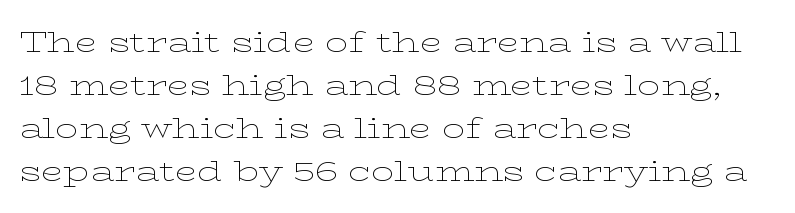
The image shows 29 px thin, wide serif type, upright; set left-aligned, normal line spacing (1.48x), normal letter spacing, not underlined; low stroke contrast and a medium x-height.
